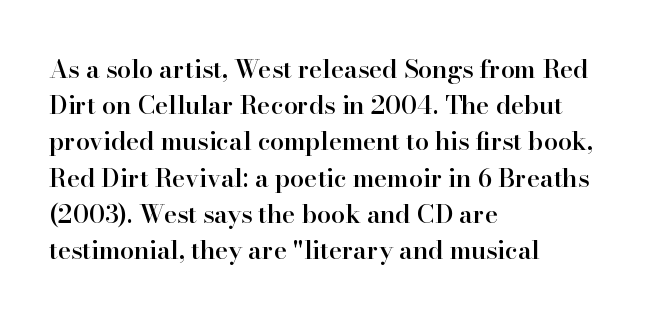
{"italic": "no", "bold": "semi", "underline": "no", "align": "left", "line_spacing": "normal", "line_spacing_ratio": 1.45, "letter_spacing": "normal", "letter_spacing_em": 0.0, "glyph_px": 25}
